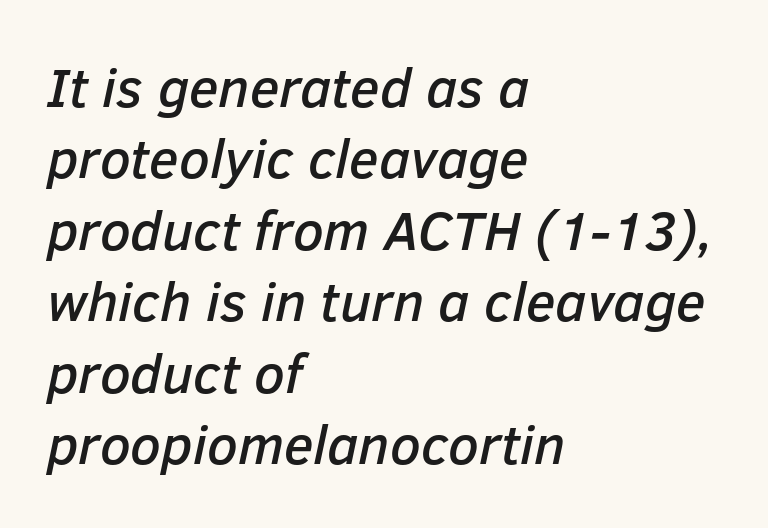
Q: Is the text italic (slanted)? A: Yes, it leans right by about 12 degrees.
Q: Is the text underlined? A: No.
Q: How is the paragraph aligned? A: Left-aligned.
Q: Is the spacing between letters normal or unusually wide? A: Normal.
Q: Is the spacing between lines tight, normal or loose? A: Normal.
Q: Width (condensed, normal, or wide)? A: Normal.
Q: Stroke contrast? A: Low.
Q: x-height? A: Medium.
Q: Monospaced? A: No.
